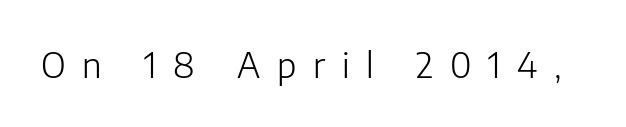
The specimen omits any rule beneath the text block's lines. Here the designer chose a conventional face with non-uniform glyph widths. Tall strokes in this sample are plumb rather than angled. Glyph-to-glyph distance is far greater than everyday printed text. The passage shown is typeset with a sans-serif family. No chunkiness to these letters — they're not bold.
